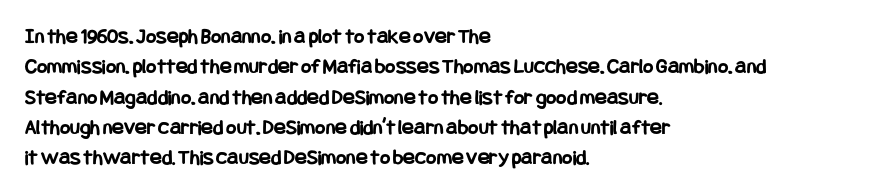
Q: Is the text bold? A: Yes.
Q: Is the text italic (slanted)? A: No, it is upright.
Q: Is the text underlined? A: No.
Q: How is the paragraph aligned? A: Left-aligned.
Q: Is the spacing between letters normal or unusually wide? A: Normal.
Q: Is the spacing between lines tight, normal or loose? A: Normal.
